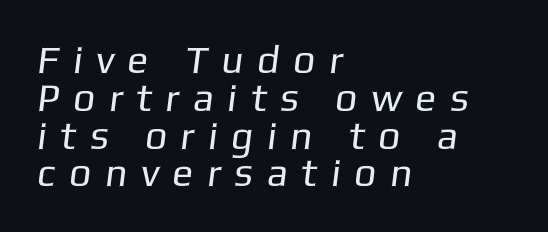
{"serif": "no", "bold": "no", "weight": "regular", "width": "normal", "stroke_contrast": "low", "x_height": "medium", "monospaced": "no", "underline": "no", "align": "left", "line_spacing": "tight", "line_spacing_ratio": 0.97, "letter_spacing": "wide", "letter_spacing_em": 0.35, "glyph_px": 39}
